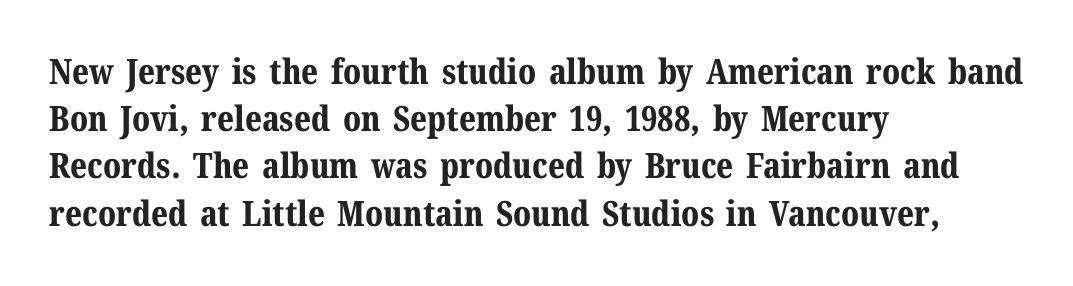
Compared with typical paragraphs, the rows here are spaced about the same. Words appear dense and cohesive because spacing is normal. Anything drawn beneath the words? Only blank space. This rendering employs a face with finishing strokes, i.e., a serif.
